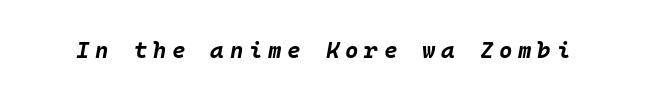
Stroke thickness is high; the sample reads as a true bold. No word sits above an underline. Does the lettering tilt? It does — this is italic. This sample uses expanded letter spacing, leaving extra air between glyphs.
